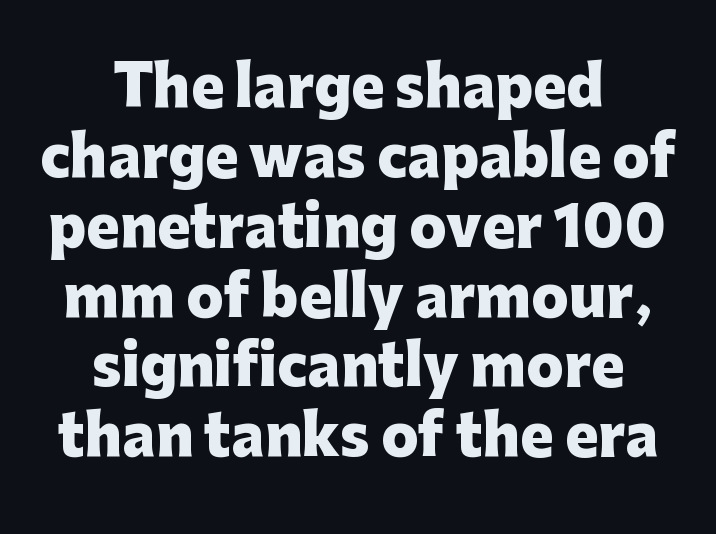
{"serif": "no", "italic": "no", "bold": "yes", "weight": "heavy", "width": "normal", "stroke_contrast": "low", "x_height": "medium", "monospaced": "no", "underline": "no", "align": "center", "line_spacing": "normal", "line_spacing_ratio": 1.27, "letter_spacing": "normal", "letter_spacing_em": 0.0, "glyph_px": 55}
